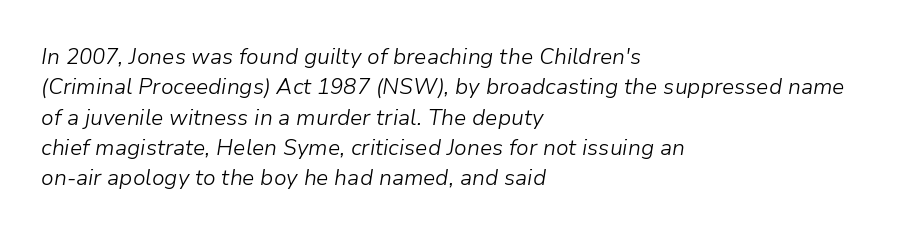
{"italic": "yes", "lean": "right", "slant_degrees": 9, "bold": "no", "underline": "no", "align": "left", "line_spacing": "normal", "line_spacing_ratio": 1.38, "letter_spacing": "normal", "letter_spacing_em": 0.0, "glyph_px": 22}
